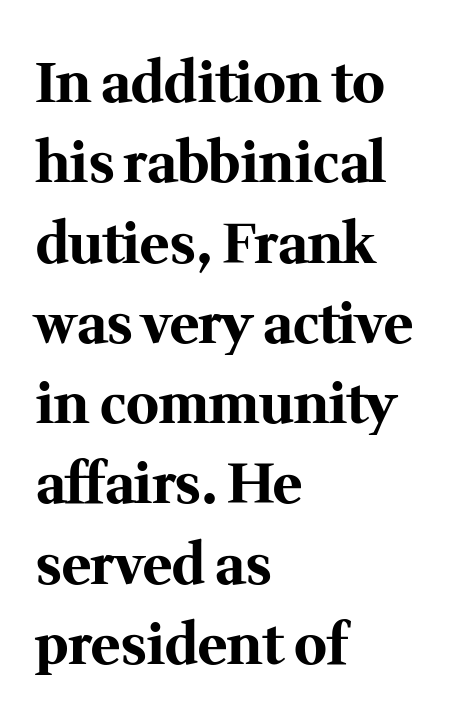
The passage shown is typed in a proportional face where columns would drift. Is the letter spacing exaggerated? No — it looks like the ordinary default. These lines are composed in type with serifs. These lines stack with their left ends in a neat column.
